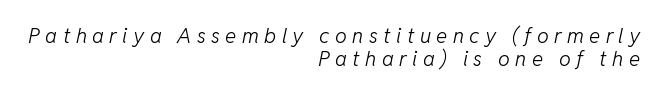
Display-style spreading of the glyphs; the letterfit is very open. The passage is arranged like a letterhead date or caption credit — flush right. These lines were composed using italics. Underlining? Definitely not there. Leading: reduced. The passage shown is not bold in any degree.
